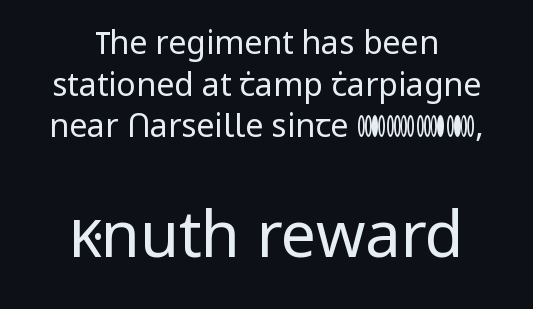
Q: Is the text bold? A: No.
Q: Is the text italic (slanted)? A: No, it is upright.
Q: Is the typeface a serif or a sans-serif typeface? A: Sans-serif.
Q: Is the text underlined? A: No.
Q: How is the paragraph aligned? A: Centered.
Q: Is the spacing between letters normal or unusually wide? A: Normal.
Q: Is the spacing between lines tight, normal or loose? A: Normal.
Q: Which block of text is set in a larger size, the first (top) or the second (bottom)? A: The second (bottom) one.
Q: Width (condensed, normal, or wide)? A: Normal.
Q: Stroke contrast? A: Low.
Q: x-height? A: Medium.
Q: Monospaced? A: No.
